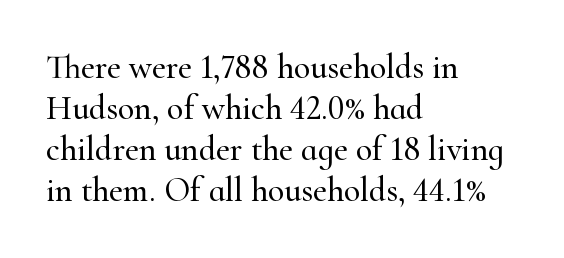
{"serif": "yes", "italic": "no", "width": "normal", "stroke_contrast": "high", "x_height": "small", "monospaced": "no", "underline": "no", "align": "left", "line_spacing_ratio": 1.21, "letter_spacing": "normal", "letter_spacing_em": 0.0, "glyph_px": 34}
